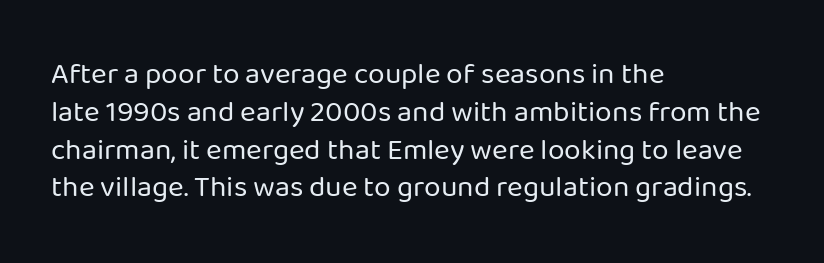
Q: Is the text bold? A: No.
Q: Is the text italic (slanted)? A: No, it is upright.
Q: Is the typeface a serif or a sans-serif typeface? A: Sans-serif.
Q: Is the text underlined? A: No.
Q: How is the paragraph aligned? A: Left-aligned.
Q: Is the spacing between letters normal or unusually wide? A: Normal.
Q: Is the spacing between lines tight, normal or loose? A: Normal.
Q: Width (condensed, normal, or wide)? A: Normal.
Q: Stroke contrast? A: Low.
Q: x-height? A: Medium.
Q: Monospaced? A: No.
